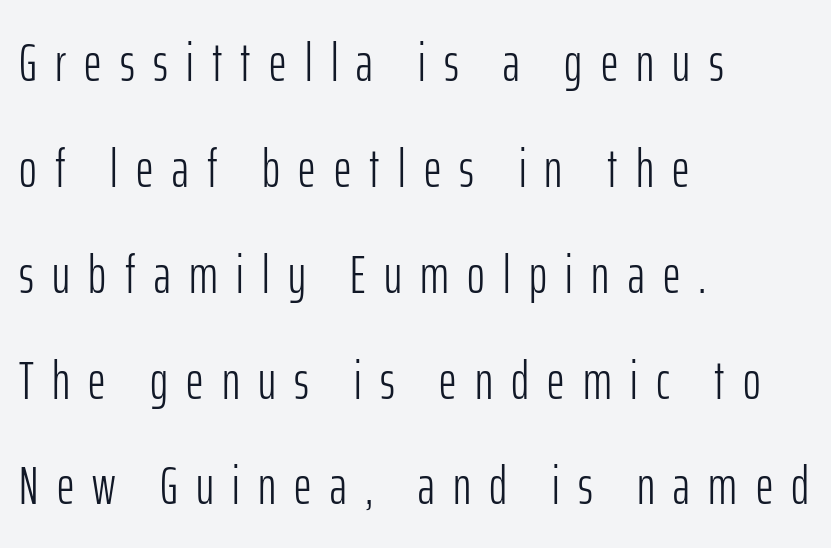
{"serif": "no", "italic": "no", "bold": "no", "weight": "light", "width": "condensed", "stroke_contrast": "low", "x_height": "medium", "monospaced": "no", "underline": "no", "align": "left", "line_spacing": "loose", "line_spacing_ratio": 1.96, "letter_spacing": "wide", "letter_spacing_em": 0.34, "glyph_px": 54}
